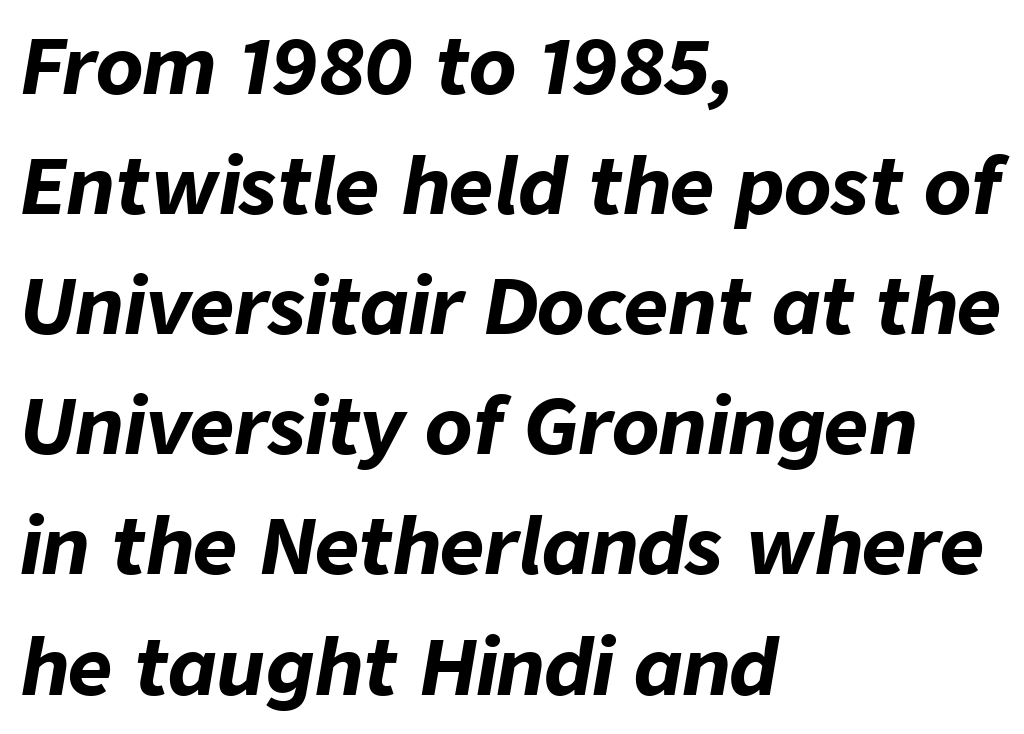
{"italic": "yes", "lean": "right", "slant_degrees": 9, "bold": "yes", "weight": "bold", "width": "normal", "stroke_contrast": "low", "x_height": "medium", "monospaced": "no", "underline": "no", "align": "left", "line_spacing": "normal", "line_spacing_ratio": 1.56, "letter_spacing": "normal", "letter_spacing_em": 0.0, "glyph_px": 77}
